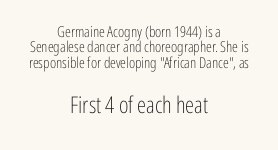
The image shows 23 px text type, upright; set centered, tight line spacing (1.03x), normal letter spacing, not underlined; the second (bottom) block is 1.53x larger.
